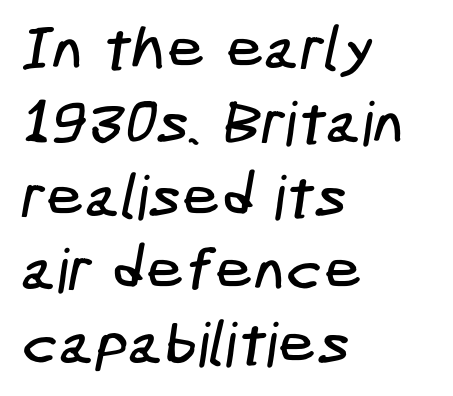
Q: Is the typeface a serif or a sans-serif typeface? A: Sans-serif.
Q: Is the text underlined? A: No.
Q: How is the paragraph aligned? A: Left-aligned.
Q: Is the spacing between letters normal or unusually wide? A: Normal.
Q: Width (condensed, normal, or wide)? A: Condensed.
Q: Stroke contrast? A: Low.
Q: x-height? A: Medium.
